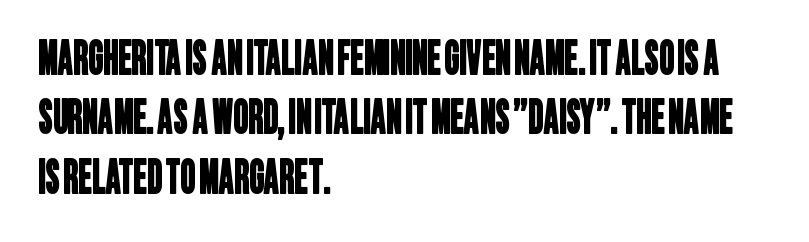
Q: Is the typeface a serif or a sans-serif typeface? A: Sans-serif.
Q: Is the text underlined? A: No.
Q: How is the paragraph aligned? A: Left-aligned.
Q: Is the spacing between letters normal or unusually wide? A: Normal.
Q: Is the spacing between lines tight, normal or loose? A: Normal.
Q: Width (condensed, normal, or wide)? A: Condensed.
Q: Stroke contrast? A: Low.
Q: x-height? A: Large.
Q: Monospaced? A: No.
